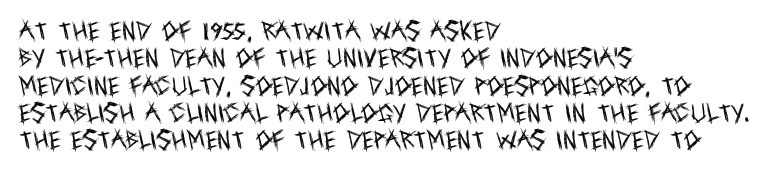
The image shows 21 px text type, upright; set left-aligned, normal line spacing (1.3x), normal letter spacing, not underlined.
